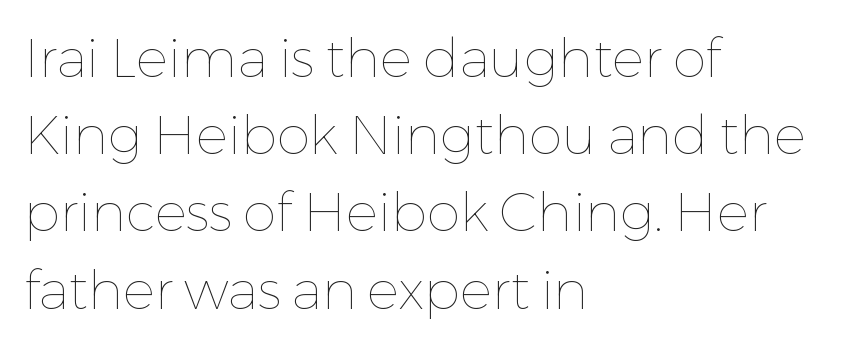
Q: Is the text bold? A: No.
Q: Is the text italic (slanted)? A: No, it is upright.
Q: Is the text underlined? A: No.
Q: How is the paragraph aligned? A: Left-aligned.
Q: Is the spacing between letters normal or unusually wide? A: Normal.
Q: Is the spacing between lines tight, normal or loose? A: Normal.
Q: Width (condensed, normal, or wide)? A: Normal.
Q: Stroke contrast? A: Low.
Q: x-height? A: Medium.
Q: Monospaced? A: No.
